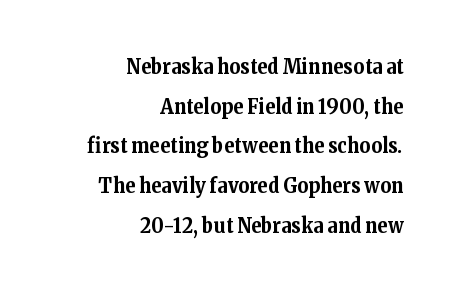
Every letter is thick-stroked: bold, no question. This sample uses plain, unmodified letter spacing. Unlike italic type, these characters show no tilt at all. The paragraph has a hard right edge and a soft left edge. Check under the words: just untouched page.
